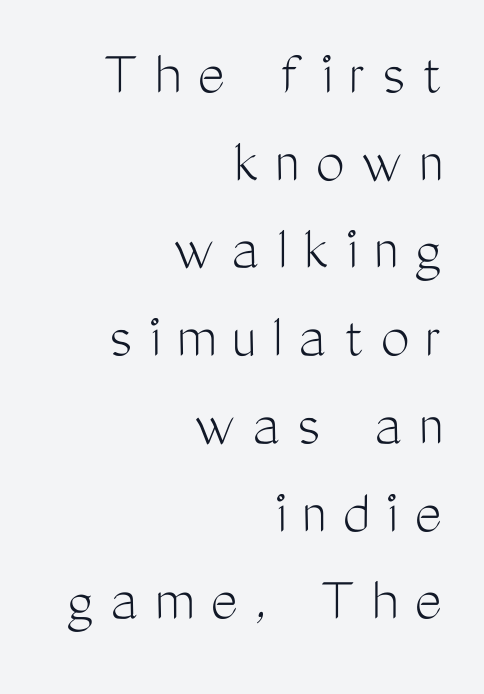
{"serif": "no", "italic": "no", "bold": "no", "weight": "light", "width": "condensed", "stroke_contrast": "medium", "x_height": "medium", "monospaced": "no", "underline": "no", "align": "right", "line_spacing": "normal", "line_spacing_ratio": 1.35, "letter_spacing": "wide", "letter_spacing_em": 0.25, "glyph_px": 65}
